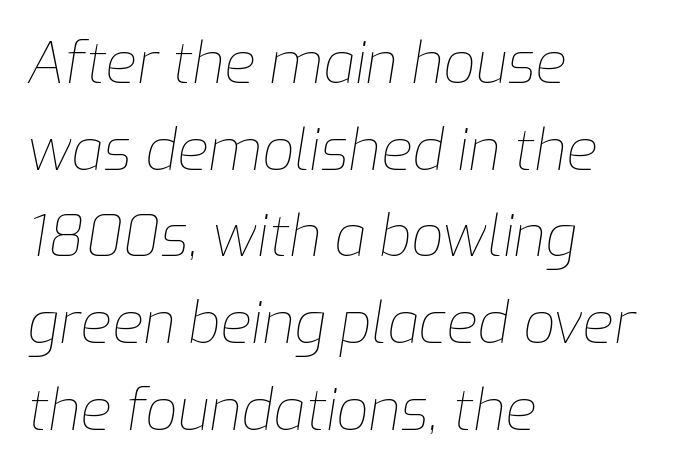
Short note: letters normally spaced. Each letter keeps its own natural width here, so spacing adapts to shape. Weight: regular or lighter. Notice how descenders clear the ascenders below comfortably — that's standard leading. Slant detected: the letters are inclined.
